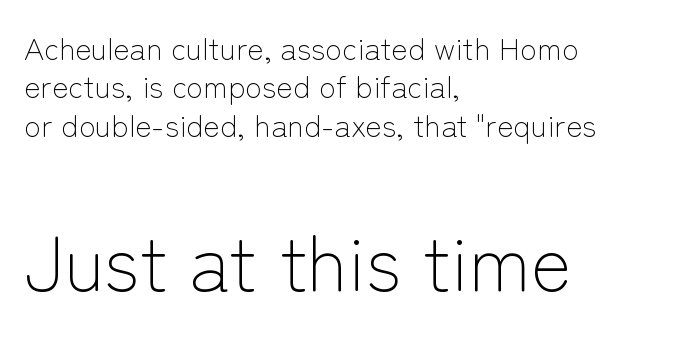
The image shows 77 px light sans-serif type, upright; set left-aligned, line spacing 1.24x, normal letter spacing, not underlined; the second (bottom) block is 2.48x larger; low stroke contrast and a medium x-height.
